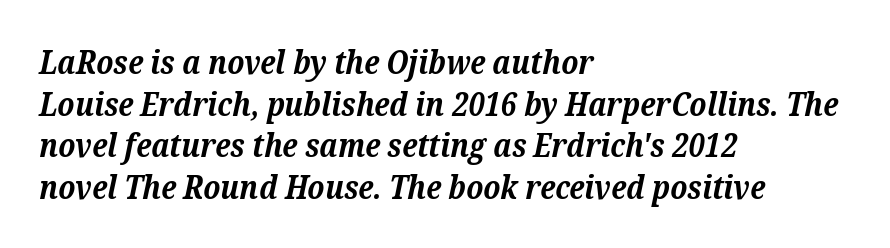
{"serif": "yes", "italic": "yes", "lean": "right", "slant_degrees": 12, "bold": "yes", "weight": "bold", "width": "normal", "stroke_contrast": "medium", "x_height": "medium", "monospaced": "no", "underline": "no", "align": "left", "line_spacing": "normal", "line_spacing_ratio": 1.3, "letter_spacing": "normal", "letter_spacing_em": 0.0, "glyph_px": 32}
